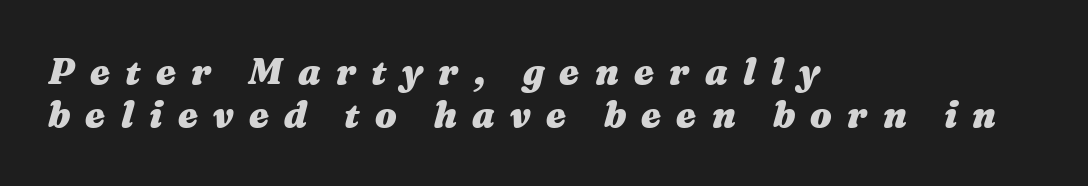
Q: Is the text bold? A: Yes.
Q: Is the text italic (slanted)? A: Yes, it leans right by about 16 degrees.
Q: Is the text underlined? A: No.
Q: How is the paragraph aligned? A: Left-aligned.
Q: Is the spacing between letters normal or unusually wide? A: Unusually wide.
Q: Width (condensed, normal, or wide)? A: Wide.
Q: Stroke contrast? A: Medium.
Q: x-height? A: Medium.
Q: Monospaced? A: No.
